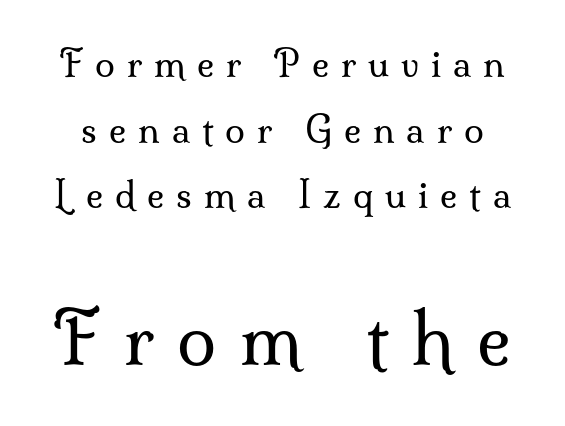
Descenders hang freely into open space. You could not count columns in this text — the font is proportionally spaced. The face used here is rendered with a markedly widened letterfit. What kind of face is this? One with serifs.
